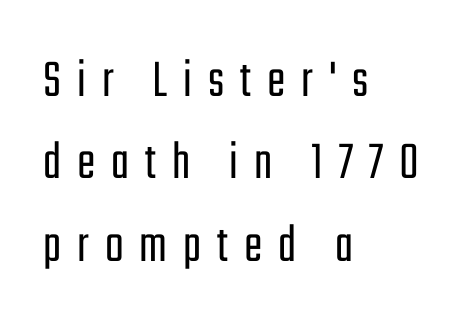
The image shows 55 px light, condensed sans-serif type, upright; set left-aligned, normal line spacing (1.5x), unusually wide letter spacing (+0.29 em), not underlined; low stroke contrast and a medium x-height.
